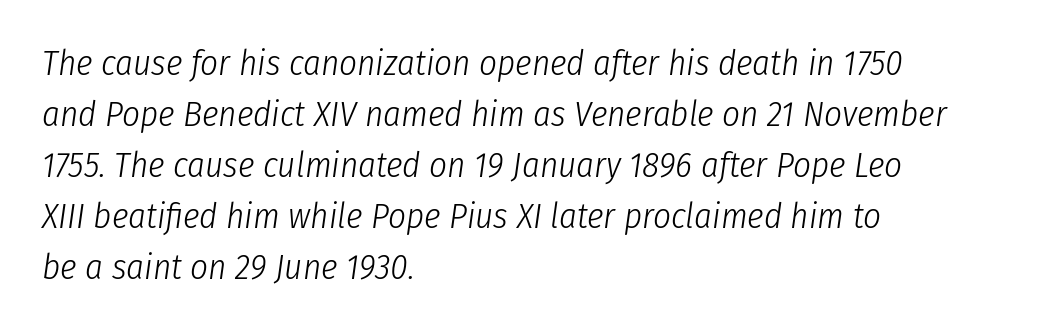
Yep, that's italic — everything's leaning. Nothing unusual about the tracking: characters are spaced as the font intends. Is this a fixed-width face? No — the glyphs have proportional, varying widths. What's the leading like? Ordinary, nothing unusual. The space directly below the letters is spotless. No extra ink here — the face is not bold.
